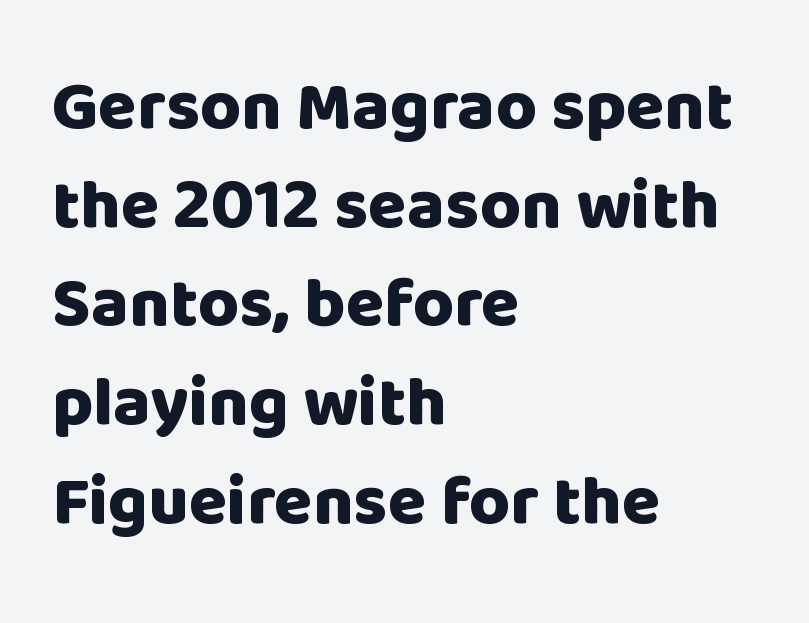
Q: Is the text bold? A: Yes.
Q: Is the text italic (slanted)? A: No, it is upright.
Q: Is the typeface a serif or a sans-serif typeface? A: Sans-serif.
Q: Is the text underlined? A: No.
Q: How is the paragraph aligned? A: Left-aligned.
Q: Is the spacing between letters normal or unusually wide? A: Normal.
Q: Is the spacing between lines tight, normal or loose? A: Normal.
Q: Width (condensed, normal, or wide)? A: Normal.
Q: Stroke contrast? A: Low.
Q: x-height? A: Large.
Q: Monospaced? A: No.
